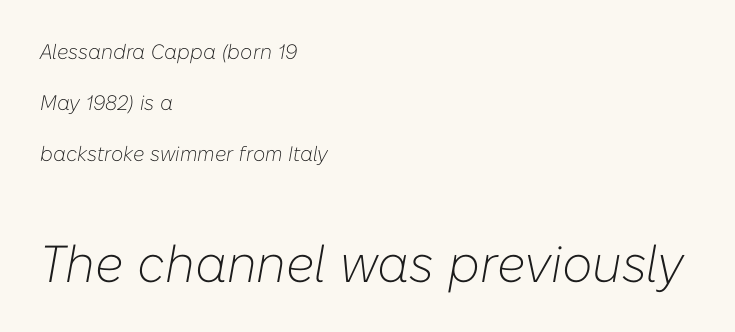
{"italic": "yes", "lean": "right", "slant_degrees": 10, "bold": "no", "weight": "light", "width": "normal", "stroke_contrast": "low", "x_height": "medium", "monospaced": "no", "underline": "no", "align": "left", "line_spacing": "loose", "line_spacing_ratio": 2.43, "letter_spacing": "normal", "letter_spacing_em": 0.0, "larger_block": "second", "size_ratio": 2.48, "glyph_px": 52}
